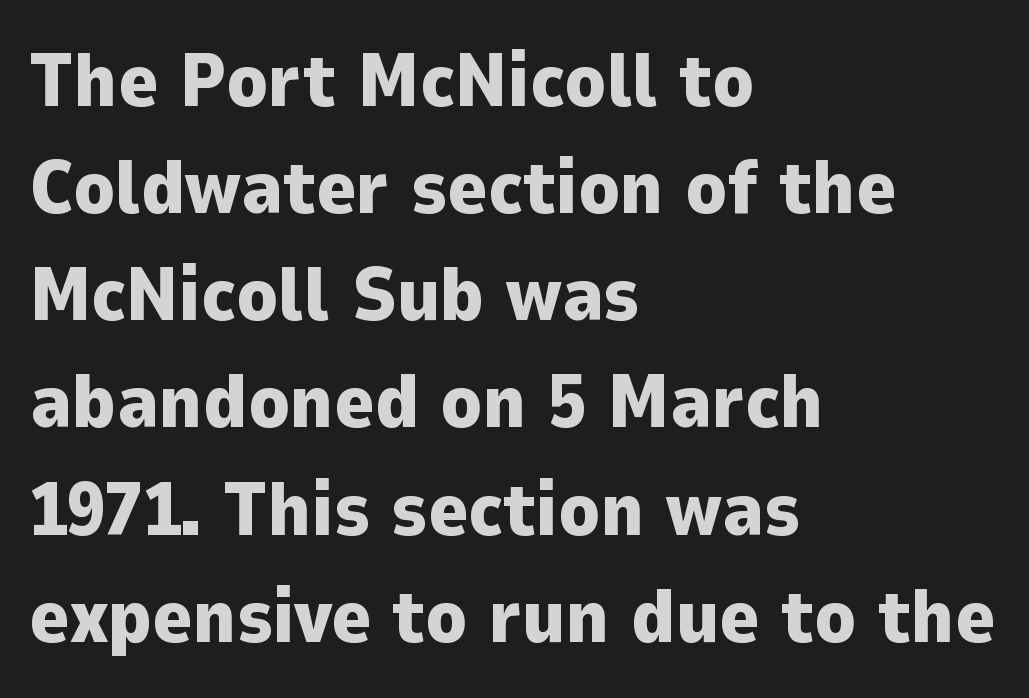
Think of a printed novel: that variable character pitch is what you see here. The text block is weighted toward the left margin, trailing off unevenly rightward. The typeface chosen for these lines omits serifs. The letters stand upright; this is a roman face. The vertical gap from one line to the next is medium. Anything drawn beneath the words? Only blank space.
